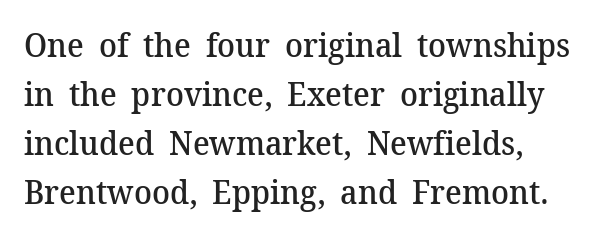
A normal amount of white space separates one row of letters from the next. Plain, unruled lines of type. Is there any slant? The stems are plumb. Are there feet on the stems? There are — it's a serif. The horizontal fit of the characters is conventional and even. You could not count columns in this text — the font is proportionally spaced.
